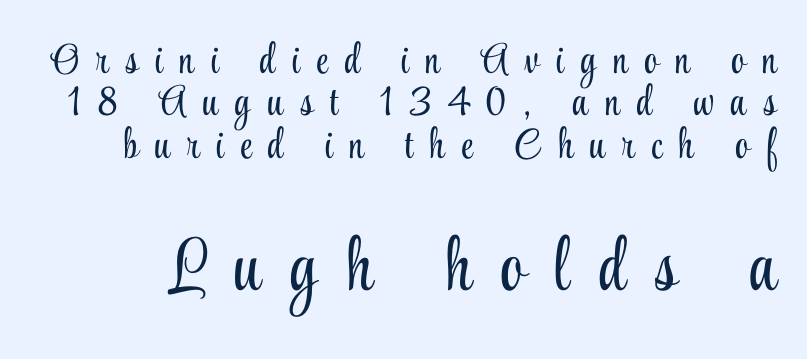
The text was rendered using a seriffed face with decorative stroke endings. Compared with typical paragraphs, the rows here are closer together. Each letter keeps its own natural width here, so spacing adapts to shape. Weight: regular or lighter. Descenders hang freely into open space. The line texture is sparse and dotted thanks to wide tracking.
